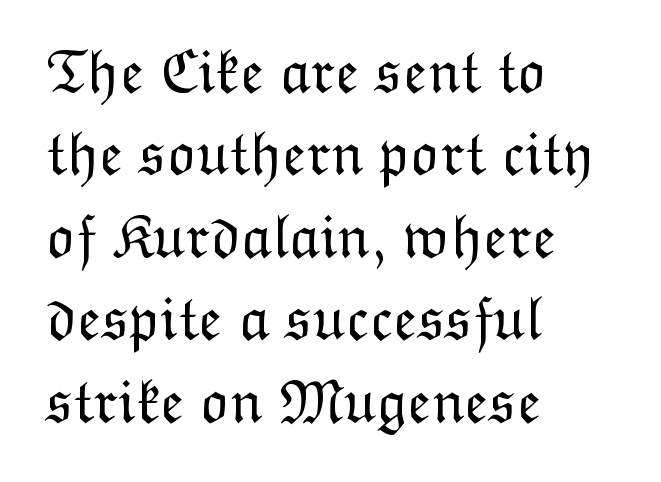
The image shows 62 px light type, upright; set left-aligned, normal line spacing (1.33x), normal letter spacing, not underlined; low stroke contrast and a medium x-height.
